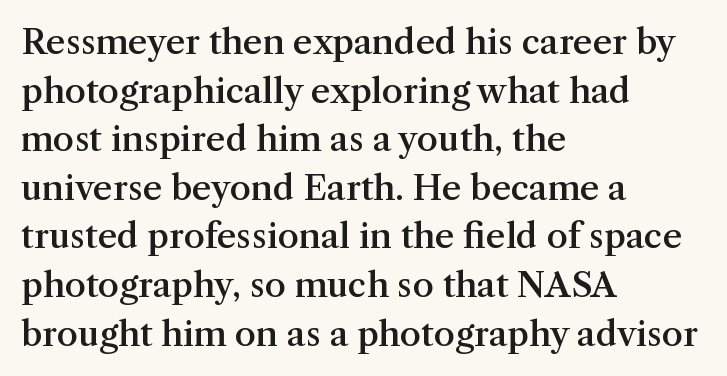
Q: Is the text bold? A: Semi-bold.
Q: Is the text italic (slanted)? A: No, it is upright.
Q: Is the typeface a serif or a sans-serif typeface? A: Serif.
Q: Is the text underlined? A: No.
Q: How is the paragraph aligned? A: Left-aligned.
Q: Is the spacing between letters normal or unusually wide? A: Normal.
Q: Is the spacing between lines tight, normal or loose? A: Normal.
Q: Width (condensed, normal, or wide)? A: Normal.
Q: Stroke contrast? A: Medium.
Q: x-height? A: Medium.
Q: Monospaced? A: No.
